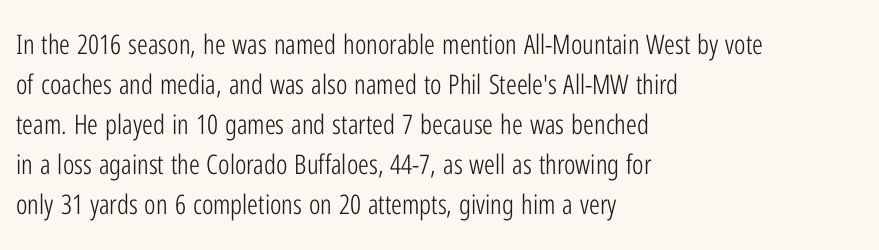
The image shows 27 px text type, upright; set left-aligned, normal line spacing (1.48x), normal letter spacing, not underlined.
